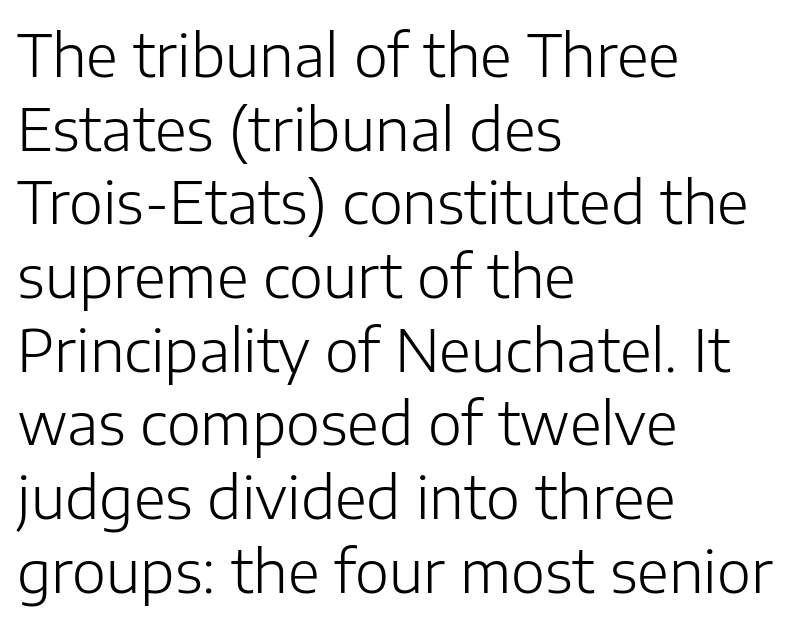
The image shows 58 px light sans-serif type, upright; set left-aligned, normal line spacing (1.27x), normal letter spacing, not underlined; low stroke contrast and a medium x-height.
